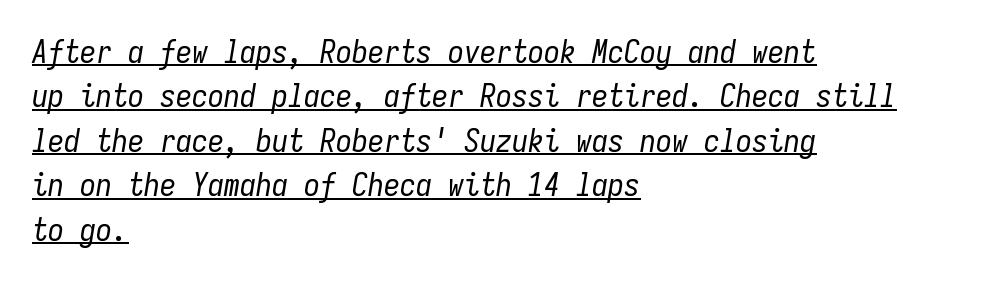
The image shows 32 px regular-weight, condensed type, italic (leaning right), monospaced; set left-aligned, normal line spacing (1.39x), normal letter spacing, underlined; low stroke contrast and a medium x-height.
